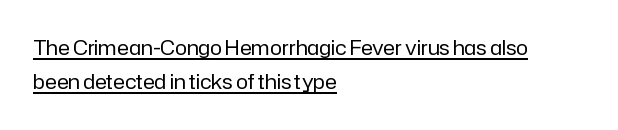
{"italic": "no", "bold": "no", "underline": "yes", "align": "left", "line_spacing_ratio": 1.71, "letter_spacing": "normal", "letter_spacing_em": 0.0, "glyph_px": 20}
